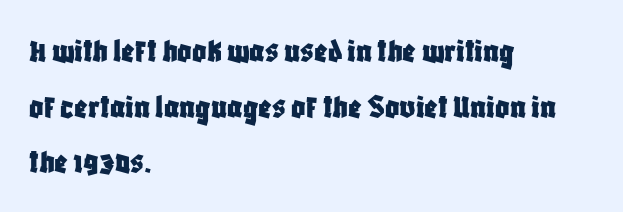
The image shows 35 px condensed sans-serif type, upright; set left-aligned, normal line spacing (1.59x), normal letter spacing, not underlined; low stroke contrast and a large x-height.
